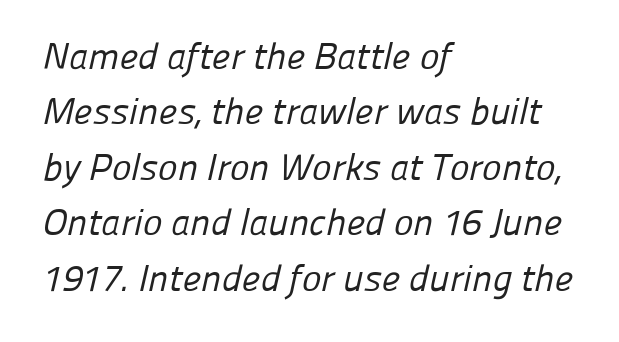
{"serif": "no", "bold": "no", "weight": "regular", "width": "normal", "stroke_contrast": "low", "x_height": "medium", "monospaced": "no", "underline": "no", "align": "left", "line_spacing": "normal", "line_spacing_ratio": 1.5, "letter_spacing": "normal", "letter_spacing_em": 0.0, "glyph_px": 37}
